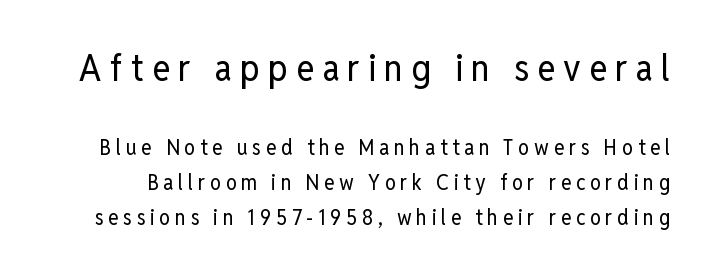
{"serif": "no", "italic": "no", "bold": "no", "weight": "regular", "width": "condensed", "stroke_contrast": "low", "x_height": "medium", "monospaced": "no", "underline": "no", "line_spacing": "normal", "line_spacing_ratio": 1.58, "letter_spacing": "wide", "letter_spacing_em": 0.21, "larger_block": "first", "size_ratio": 1.73, "glyph_px": 38}
